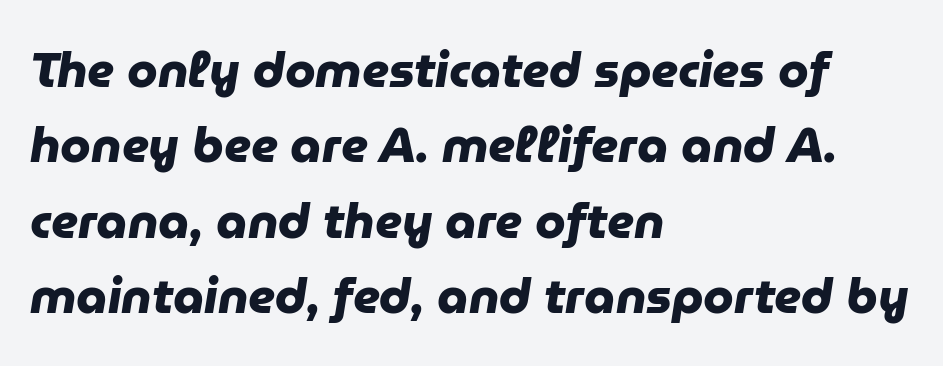
The image shows 49 px heavy sans-serif type; set left-aligned, normal line spacing (1.54x), normal letter spacing, not underlined; low stroke contrast and a medium x-height.
